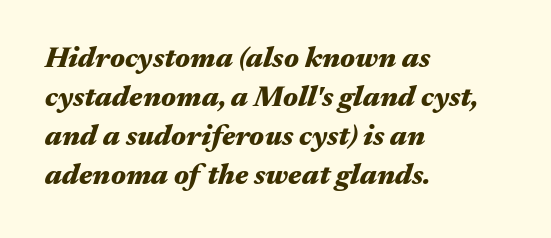
{"italic": "yes", "lean": "right", "slant_degrees": 17, "bold": "yes", "weight": "heavy", "width": "wide", "stroke_contrast": "medium", "x_height": "medium", "monospaced": "no", "underline": "no", "align": "left", "line_spacing": "normal", "line_spacing_ratio": 1.35, "letter_spacing": "normal", "letter_spacing_em": 0.0, "glyph_px": 29}
